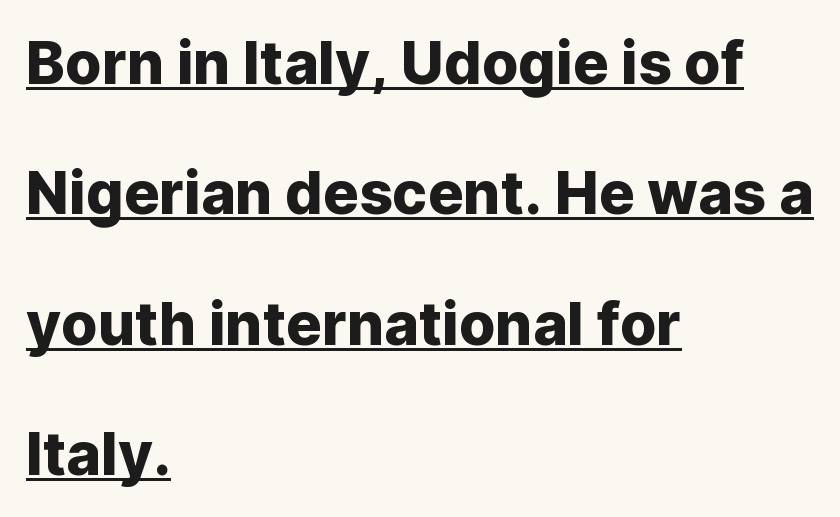
The image shows 59 px sans-serif type, upright; set left-aligned, loose line spacing (2.21x), normal letter spacing, underlined; low stroke contrast and a medium x-height.
